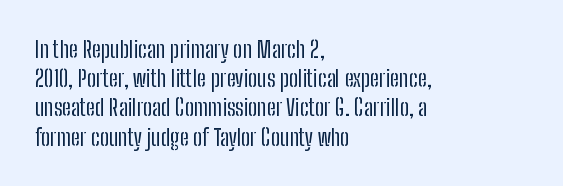
Q: Is the text bold? A: No.
Q: Is the text italic (slanted)? A: No, it is upright.
Q: Is the text underlined? A: No.
Q: How is the paragraph aligned? A: Left-aligned.
Q: Is the spacing between letters normal or unusually wide? A: Normal.
Q: Is the spacing between lines tight, normal or loose? A: Normal.
